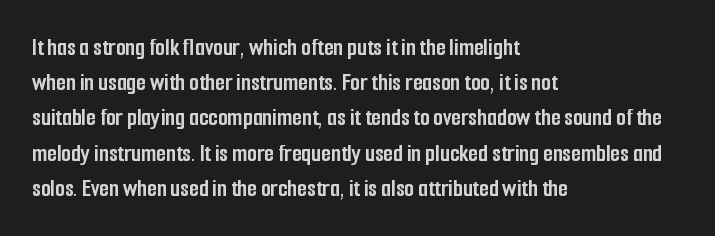
Here the glyphs are tracked normally, forming tight word shapes. Posture: upright roman. Plain, unruled lines of type. Leading matches the norm, producing a regular column.
